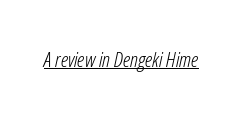
{"italic": "yes", "lean": "right", "slant_degrees": 12, "bold": "no", "underline": "yes", "letter_spacing": "normal", "letter_spacing_em": 0.0, "glyph_px": 21}
